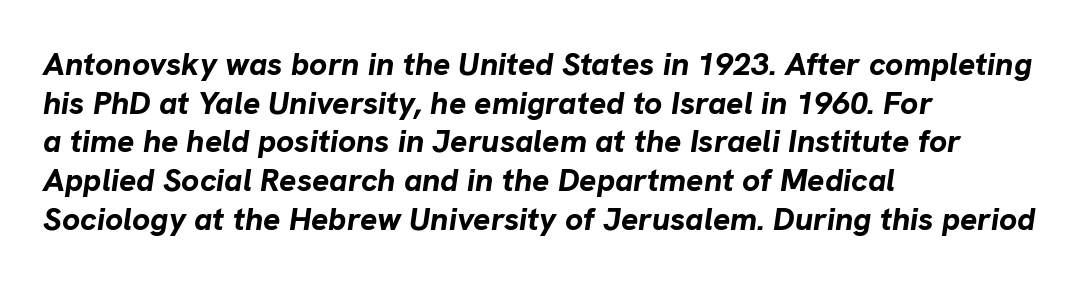
Summary of weight: heavy, a full bold. Style check: oblique. Decoration check: the copy has no underline. A typesetter would call this zero additional tracking. The paragraph shown leans on its left margin.
